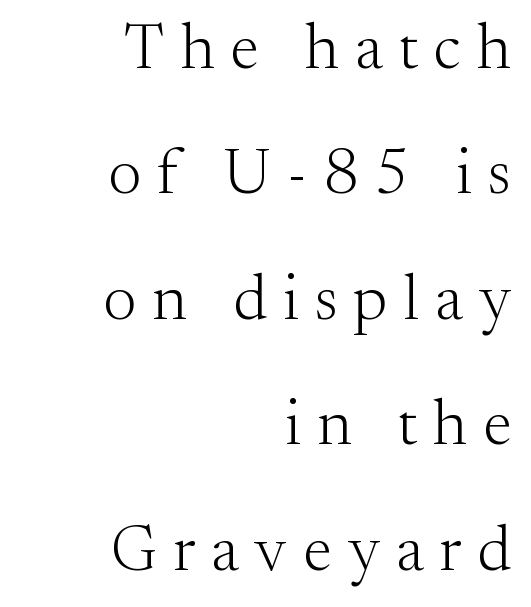
Honestly, the letter spacing is so wide it's the main thing you notice. The passage shown stacks its lines with a broad gap. The rendering uses natural spacing where letterforms have individual widths. Line endings align vertically; line beginnings do not. The passage shown is not underscored anywhere.
